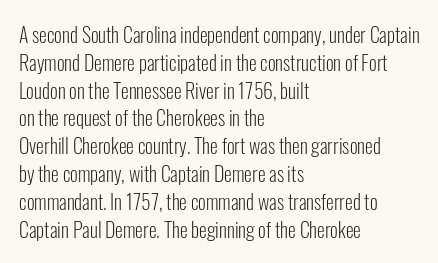
{"italic": "no", "bold": "no", "underline": "no", "align": "left", "line_spacing": "normal", "line_spacing_ratio": 1.39, "letter_spacing": "normal", "letter_spacing_em": 0.0, "glyph_px": 20}
